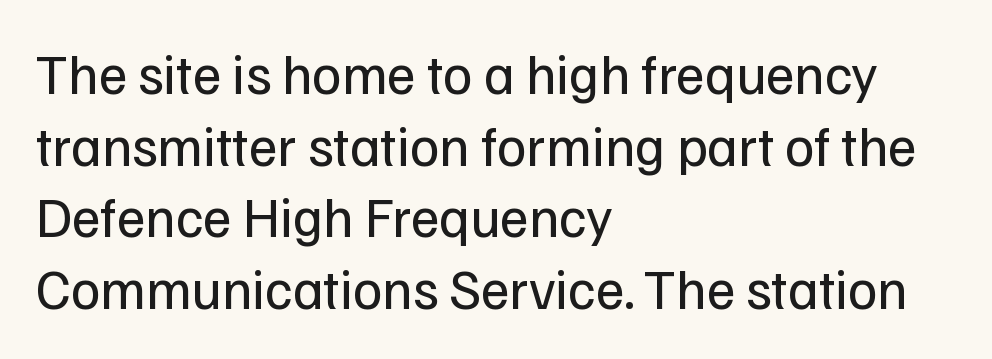
The image shows 56 px regular-weight sans-serif type, upright; set left-aligned, normal line spacing (1.28x), normal letter spacing, not underlined; low stroke contrast and a medium x-height.
